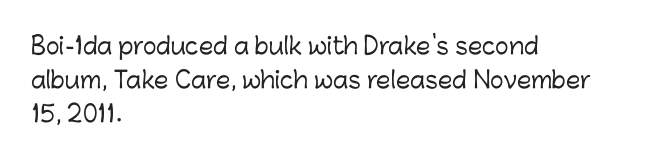
The image shows 23 px text type, upright; set left-aligned, normal line spacing (1.48x), normal letter spacing, not underlined.
